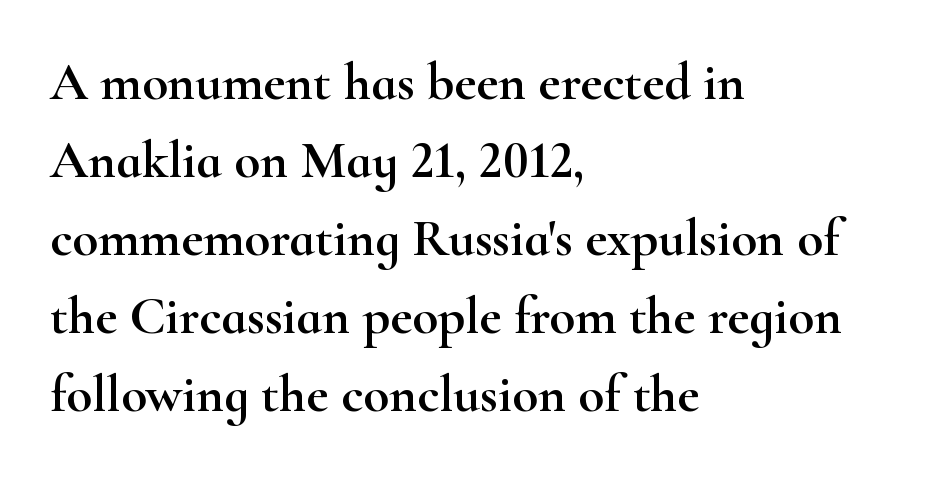
The image shows 53 px wide serif type, upright; set left-aligned, normal line spacing (1.47x), normal letter spacing, not underlined; high stroke contrast and a small x-height.
